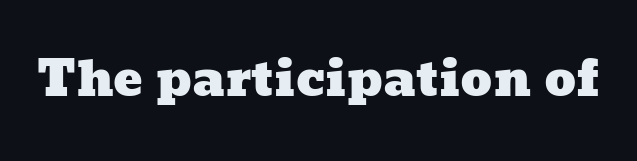
The image shows 49 px wide type; set normal letter spacing, not underlined; low stroke contrast and a medium x-height.
